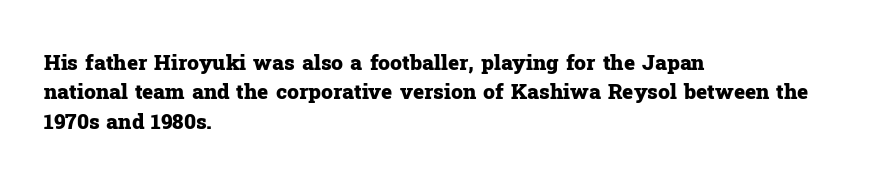
Posture: upright roman. Underlining? Definitely not there. Each line starts at the same left margin while the right side varies. Stroke thickness is high; the sample reads as a true bold. The block of text has a typical density, with ordinary space between rows.
